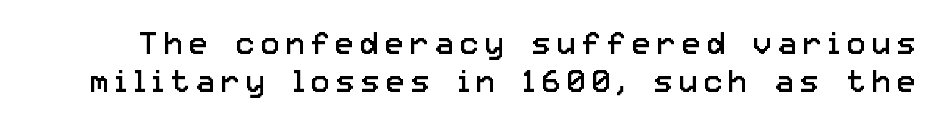
The image shows 32 px regular-weight sans-serif type, upright; set line spacing 1.18x, not underlined; low stroke contrast and a medium x-height.
